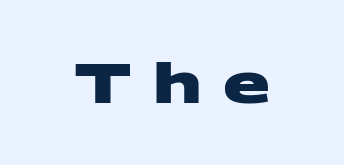
The image shows 55 px heavy, wide sans-serif type; set unusually wide letter spacing (+0.38 em), not underlined; medium stroke contrast and a large x-height.
